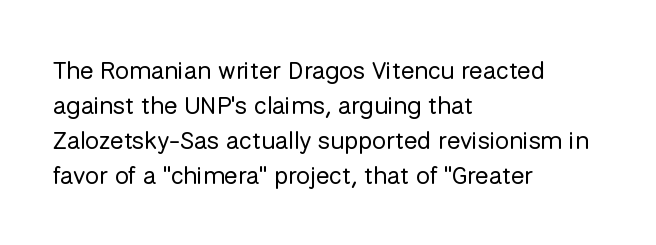
Q: Is the text bold? A: No.
Q: Is the text italic (slanted)? A: No, it is upright.
Q: Is the text underlined? A: No.
Q: How is the paragraph aligned? A: Left-aligned.
Q: Is the spacing between letters normal or unusually wide? A: Normal.
Q: Is the spacing between lines tight, normal or loose? A: Normal.
